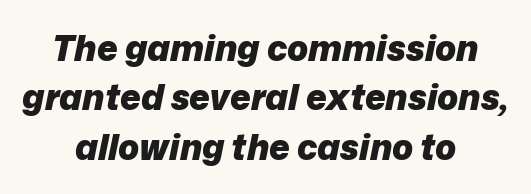
Q: Is the text bold? A: Yes.
Q: Is the text italic (slanted)? A: Yes, it leans right by about 12 degrees.
Q: Is the text underlined? A: No.
Q: How is the paragraph aligned? A: Centered.
Q: Is the spacing between letters normal or unusually wide? A: Normal.
Q: Is the spacing between lines tight, normal or loose? A: Normal.
Q: Width (condensed, normal, or wide)? A: Normal.
Q: Stroke contrast? A: Low.
Q: x-height? A: Medium.
Q: Monospaced? A: No.
